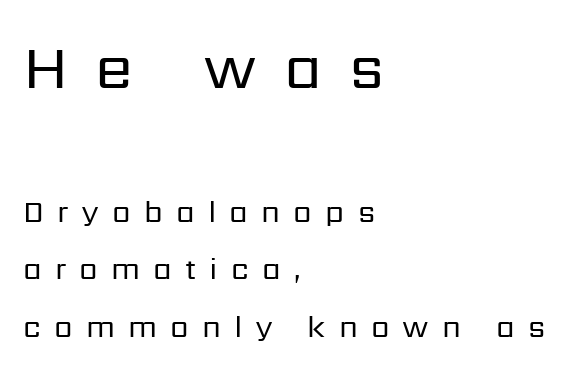
Q: Is the text bold? A: No.
Q: Is the text italic (slanted)? A: No, it is upright.
Q: Is the typeface a serif or a sans-serif typeface? A: Sans-serif.
Q: Is the text underlined? A: No.
Q: How is the paragraph aligned? A: Left-aligned.
Q: Is the spacing between letters normal or unusually wide? A: Unusually wide.
Q: Is the spacing between lines tight, normal or loose? A: Loose.
Q: Which block of text is set in a larger size, the first (top) or the second (bottom)? A: The first (top) one.
Q: Width (condensed, normal, or wide)? A: Normal.
Q: Stroke contrast? A: Low.
Q: x-height? A: Medium.
Q: Monospaced? A: No.
